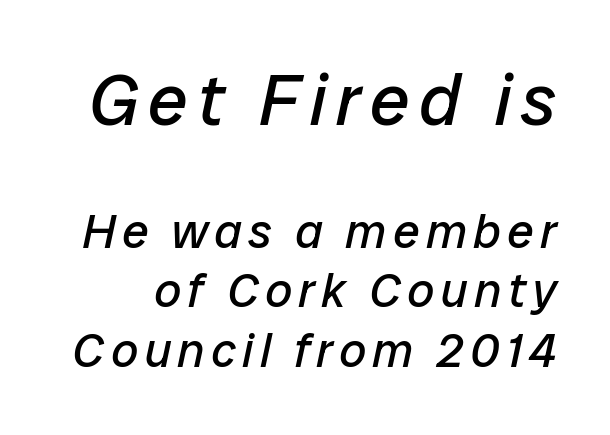
The passage shown is typed in a proportional face where columns would drift. The font sits on the lighter half of the weight spectrum, regular included. The axis of the letterforms is tilted away from vertical. Type size steps down from the first block to the second.
